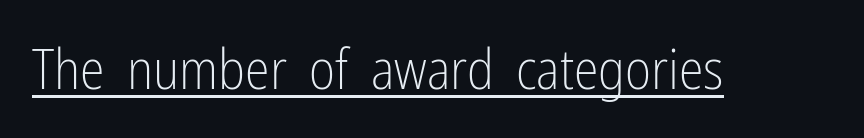
{"serif": "no", "italic": "no", "bold": "no", "weight": "light", "width": "condensed", "stroke_contrast": "low", "x_height": "medium", "monospaced": "no", "underline": "yes", "letter_spacing": "normal", "letter_spacing_em": 0.0, "glyph_px": 56}
